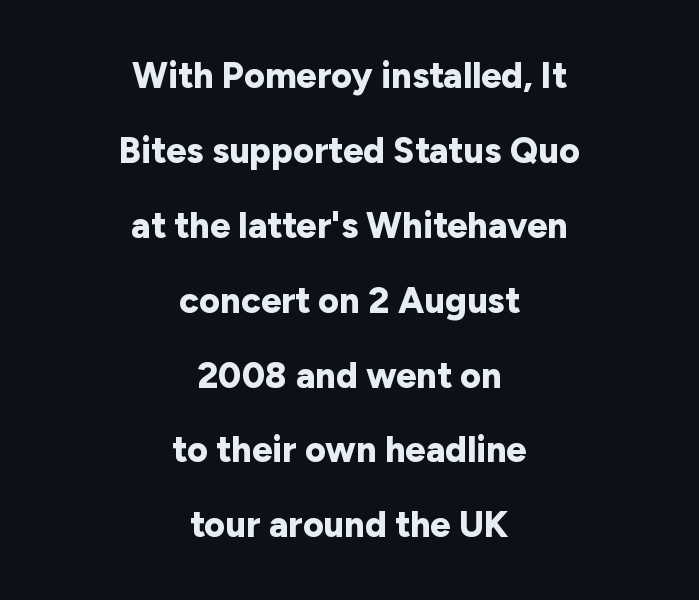
Q: Is the text bold? A: Yes.
Q: Is the text italic (slanted)? A: No, it is upright.
Q: Is the typeface a serif or a sans-serif typeface? A: Sans-serif.
Q: Is the text underlined? A: No.
Q: How is the paragraph aligned? A: Centered.
Q: Is the spacing between letters normal or unusually wide? A: Normal.
Q: Is the spacing between lines tight, normal or loose? A: Loose.
Q: Width (condensed, normal, or wide)? A: Normal.
Q: Stroke contrast? A: Low.
Q: x-height? A: Medium.
Q: Monospaced? A: No.
